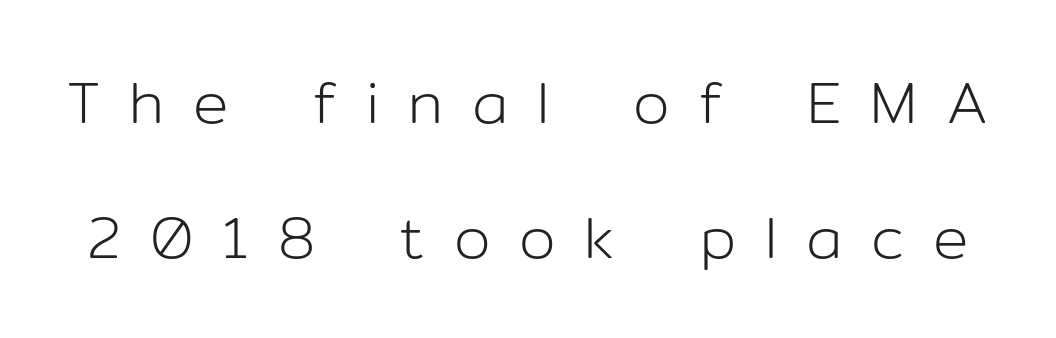
The image shows 59 px light sans-serif type, upright; set loose line spacing (2.28x), unusually wide letter spacing (+0.49 em), not underlined; low stroke contrast and a medium x-height.
